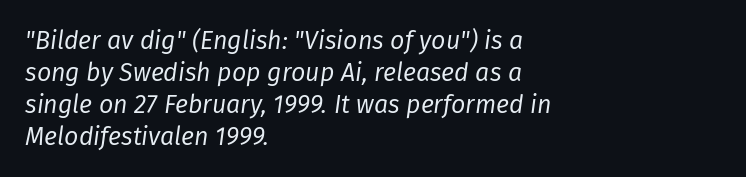
Q: Is the text bold? A: No.
Q: Is the text italic (slanted)? A: Yes, it leans right by about 8 degrees.
Q: Is the text underlined? A: No.
Q: How is the paragraph aligned? A: Left-aligned.
Q: Is the spacing between letters normal or unusually wide? A: Normal.
Q: Is the spacing between lines tight, normal or loose? A: Normal.
